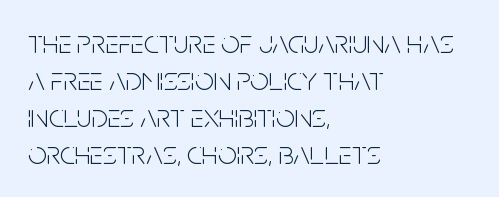
Q: Is the text bold? A: No.
Q: Is the text italic (slanted)? A: No, it is upright.
Q: Is the typeface a serif or a sans-serif typeface? A: Sans-serif.
Q: Is the text underlined? A: No.
Q: How is the paragraph aligned? A: Left-aligned.
Q: Is the spacing between letters normal or unusually wide? A: Normal.
Q: Is the spacing between lines tight, normal or loose? A: Tight.
Q: Width (condensed, normal, or wide)? A: Condensed.
Q: Stroke contrast? A: Low.
Q: x-height? A: Large.
Q: Monospaced? A: No.
